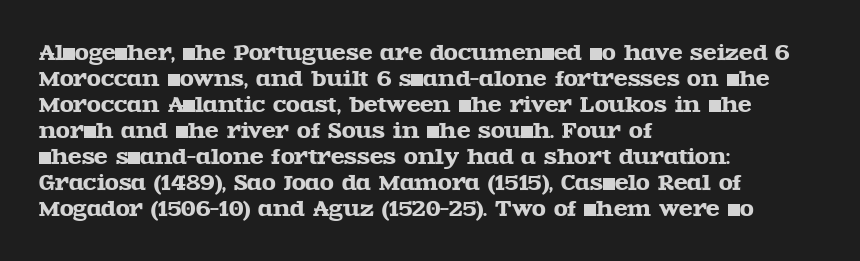
Q: Is the text italic (slanted)? A: No, it is upright.
Q: Is the text underlined? A: No.
Q: How is the paragraph aligned? A: Left-aligned.
Q: Is the spacing between letters normal or unusually wide? A: Normal.
Q: Is the spacing between lines tight, normal or loose? A: Normal.
